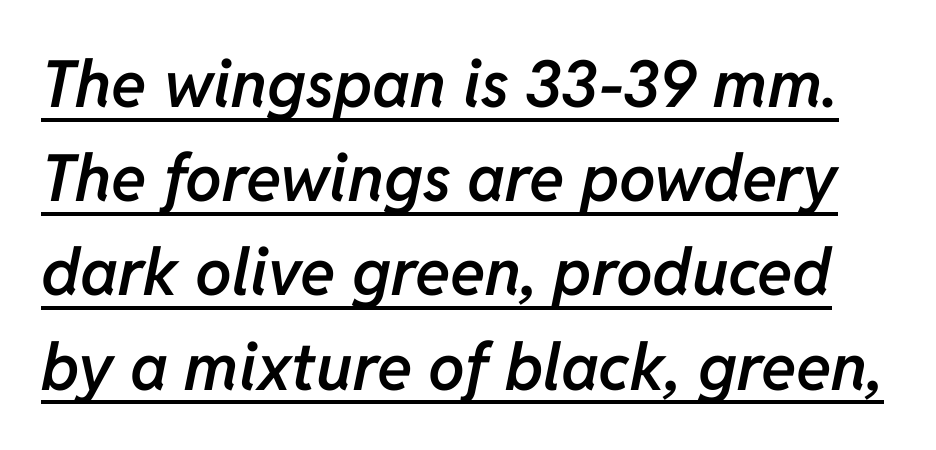
Q: Is the text bold? A: Semi-bold.
Q: Is the text italic (slanted)? A: Yes, it leans right by about 11 degrees.
Q: Is the text underlined? A: Yes.
Q: Is the spacing between letters normal or unusually wide? A: Normal.
Q: Is the spacing between lines tight, normal or loose? A: Normal.
Q: Width (condensed, normal, or wide)? A: Normal.
Q: Stroke contrast? A: Low.
Q: x-height? A: Medium.
Q: Monospaced? A: No.
